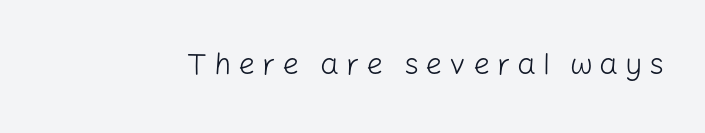
The cut favours lightness, reaching ordinary text weight at its darkest. The glyphs in this specimen are sans serif. The baseline area is clear. These lines have a slow, spaced-out rhythm from letter to letter. Posture: upright roman.
